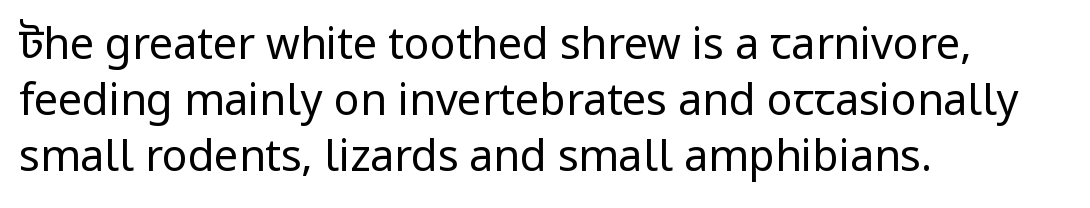
The image shows 43 px regular-weight sans-serif type, upright; set left-aligned, normal line spacing (1.3x), normal letter spacing, not underlined; low stroke contrast and a medium x-height.
